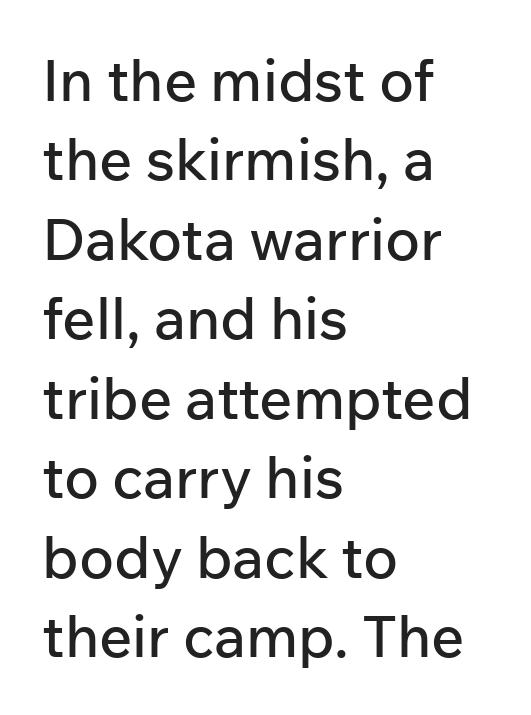
Note the varied advance widths — an 'i' is clearly narrower than an 'm'. The characters display no serif detailing; their extremities are plain. The space beneath each line is pristine and unruled. Evenly set lines give the paragraph a standard silhouette. The setting favours the left margin, as ordinary paragraphs usually do. Italic: no, the glyphs are upright roman.
